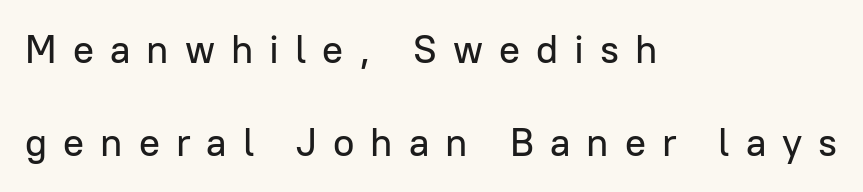
{"serif": "no", "italic": "no", "width": "normal", "stroke_contrast": "low", "x_height": "medium", "monospaced": "no", "underline": "no", "align": "left", "line_spacing": "loose", "line_spacing_ratio": 2.39, "letter_spacing": "wide", "letter_spacing_em": 0.41, "glyph_px": 39}
